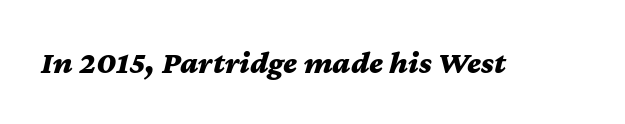
The image shows 32 px bold, wide type, italic (leaning right); set normal letter spacing, not underlined; medium stroke contrast and a medium x-height.
